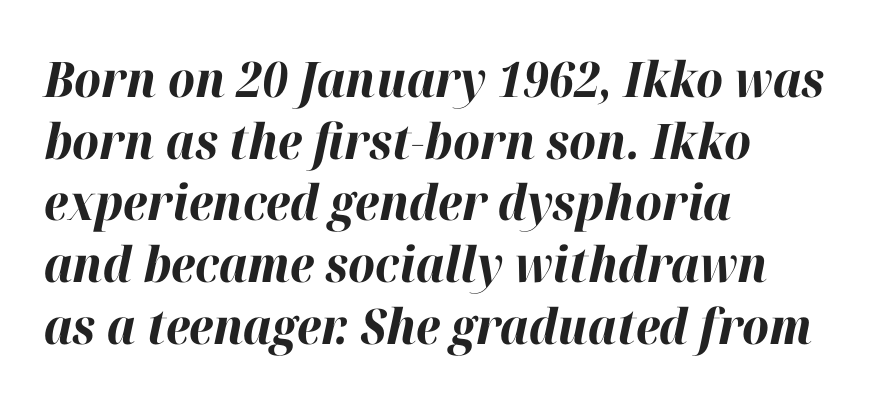
Does extra space separate the letters? No, they use regular spacing. Is the type slanted? Yes — the strokes lean at a clear angle. The lines are quadded left. The rendering uses natural spacing where letterforms have individual widths. A clean baseline with only descenders dipping below it.
